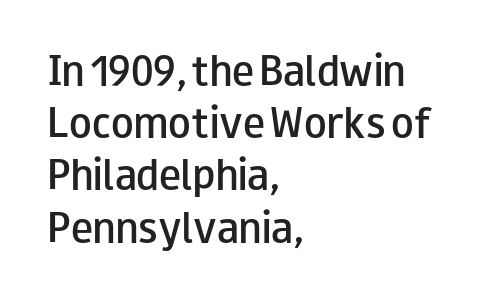
The image shows 37 px semibold, wide sans-serif type, upright; set left-aligned, normal line spacing (1.41x), normal letter spacing, not underlined; low stroke contrast and a small x-height.
